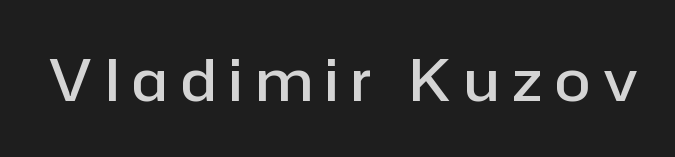
{"serif": "no", "italic": "no", "bold": "semi", "weight": "semibold", "width": "normal", "stroke_contrast": "low", "x_height": "medium", "monospaced": "no", "underline": "no", "letter_spacing": "wide", "letter_spacing_em": 0.23, "glyph_px": 58}
